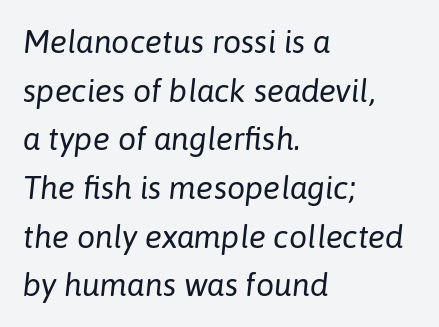
Reading down the block, your eye returns to a fixed left position each line. Successive baselines arrive at the customary interval. Has an underline been added? It has not. The gaps between neighbouring characters are ordinary and unremarkable. Do the characters align in a grid? No, the font is proportional. There's an unmistakable incline to the writing here.
